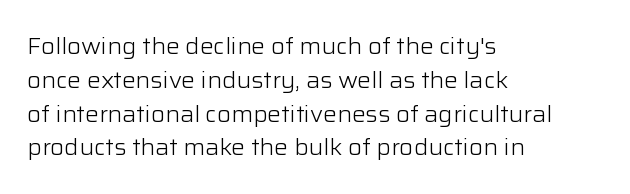
Q: Is the text bold? A: No.
Q: Is the text italic (slanted)? A: No, it is upright.
Q: Is the text underlined? A: No.
Q: How is the paragraph aligned? A: Left-aligned.
Q: Is the spacing between letters normal or unusually wide? A: Normal.
Q: Is the spacing between lines tight, normal or loose? A: Normal.
